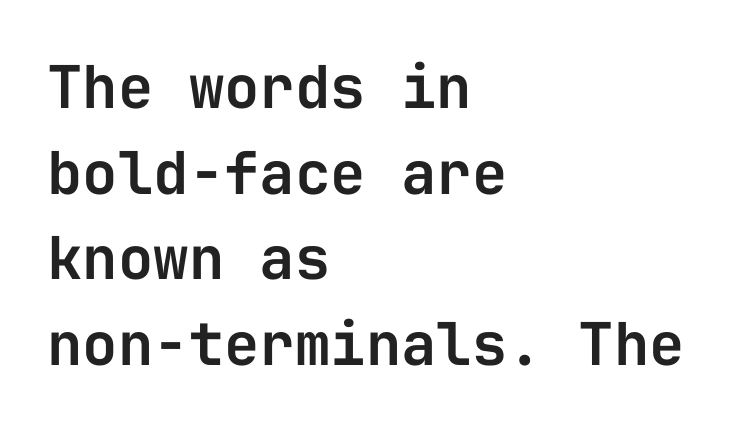
The vertical gap from one line to the next is medium. Think of a typewriter: that constant character pitch is what you see here. The ragged edge is on the right, which tells us the setting is flush left. Notice how the stems are strictly vertical — no italics here.
